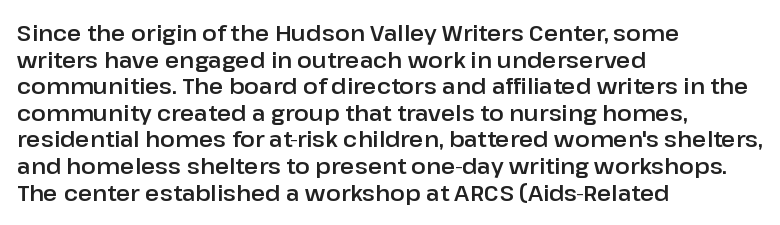
The image shows 22 px text type, upright; set left-aligned, line spacing 1.21x, normal letter spacing, not underlined.
